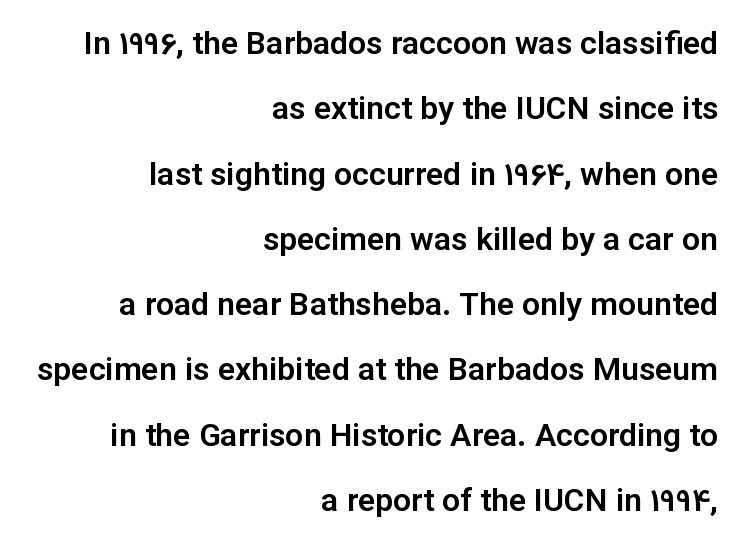
{"serif": "no", "italic": "no", "width": "normal", "stroke_contrast": "low", "x_height": "medium", "monospaced": "no", "underline": "no", "align": "right", "line_spacing": "loose", "line_spacing_ratio": 2.04, "letter_spacing": "normal", "letter_spacing_em": 0.0, "glyph_px": 32}
